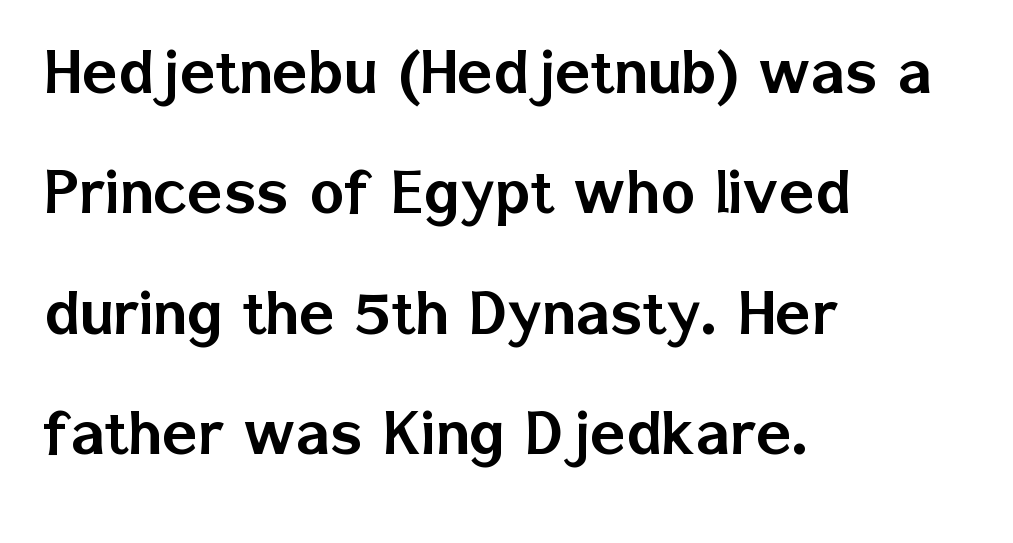
The image shows 73 px sans-serif type, upright; set left-aligned, normal line spacing (1.65x), normal letter spacing, not underlined; low stroke contrast and a medium x-height.
